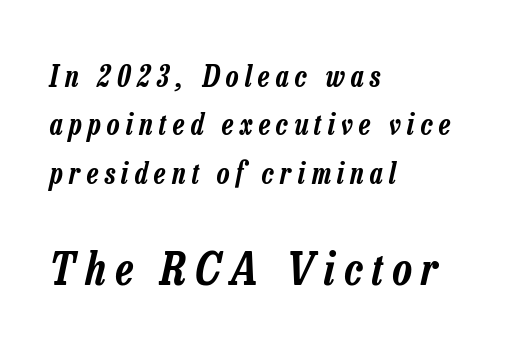
{"italic": "yes", "lean": "right", "slant_degrees": 13, "width": "condensed", "stroke_contrast": "low", "x_height": "medium", "monospaced": "no", "underline": "no", "align": "left", "line_spacing": "normal", "line_spacing_ratio": 1.67, "letter_spacing": "wide", "letter_spacing_em": 0.22, "larger_block": "second", "size_ratio": 1.52, "glyph_px": 44}
